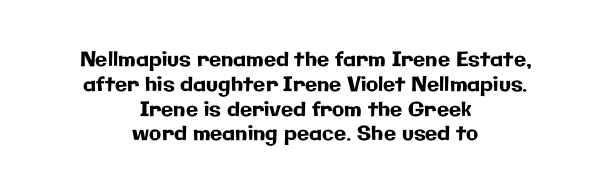
Where is the straight margin? There isn't one; the lines are centered. A bare baseline throughout the passage. The lettering stays uniformly vertical, giving the passage a roman look. How are the letters spaced? Ordinarily, with no added tracking.
